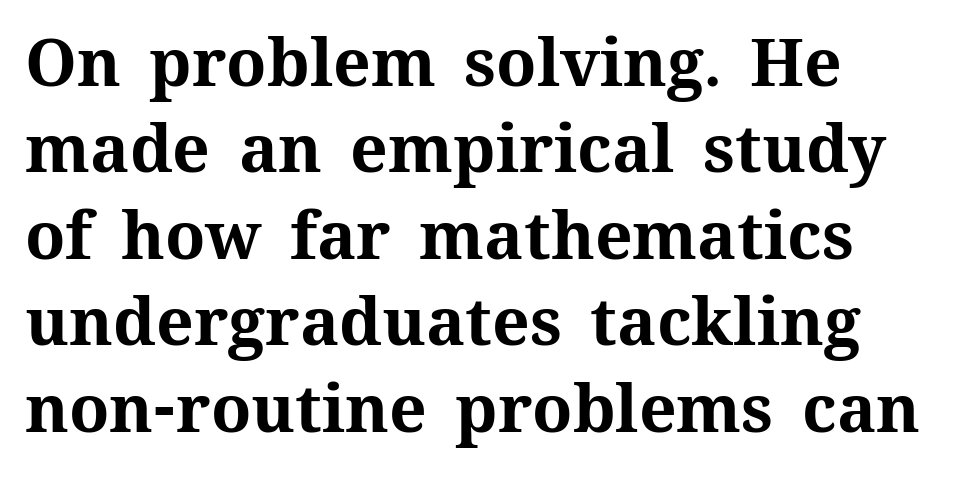
{"italic": "no", "bold": "yes", "weight": "bold", "width": "normal", "stroke_contrast": "medium", "x_height": "medium", "monospaced": "no", "underline": "no", "align": "left", "line_spacing": "normal", "line_spacing_ratio": 1.31, "letter_spacing": "normal", "letter_spacing_em": 0.0, "glyph_px": 66}
